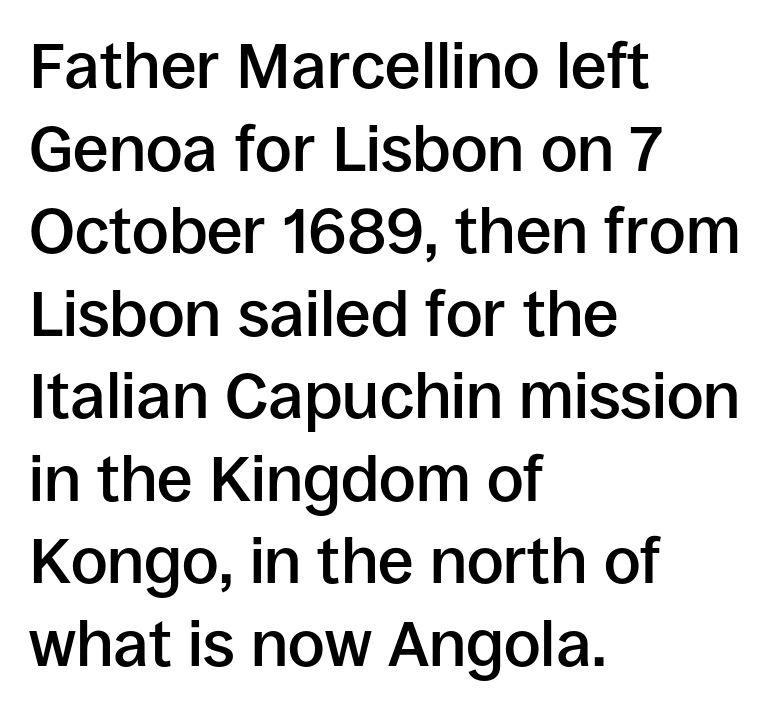
Q: Is the text bold? A: Semi-bold.
Q: Is the text italic (slanted)? A: No, it is upright.
Q: Is the typeface a serif or a sans-serif typeface? A: Sans-serif.
Q: Is the text underlined? A: No.
Q: How is the paragraph aligned? A: Left-aligned.
Q: Is the spacing between letters normal or unusually wide? A: Normal.
Q: Is the spacing between lines tight, normal or loose? A: Normal.
Q: Width (condensed, normal, or wide)? A: Normal.
Q: Stroke contrast? A: Low.
Q: x-height? A: Large.
Q: Monospaced? A: No.
